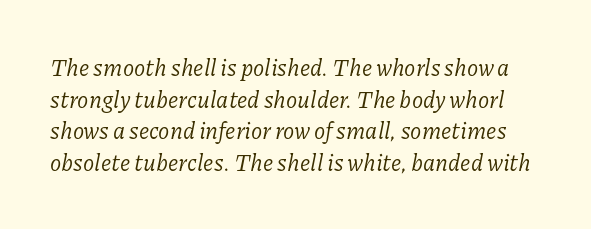
It's the slanting kind of type. The line texture is even and compact thanks to regular tracking. Words float on clear page, feet unadorned. The weight would be labelled regular, book, light, or lighter still. The line-height multiplier appears to be the usual default.
